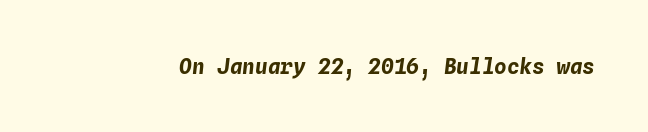
The area under the type is left untouched. Heavy, bold letterforms. There's an unmistakable incline to the writing here. Letter spacing: default.
